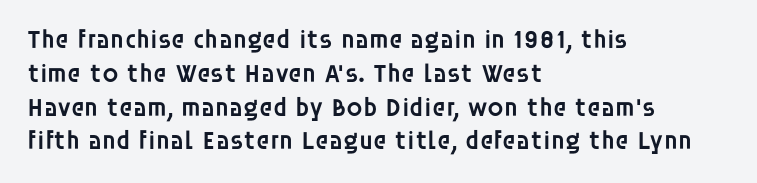
Look at the tracking — it's just the regular setting, nothing added. Line starts are locked; line ends wander. No word sits above an underline. The sample has been set in demibold, a notch under bold.
